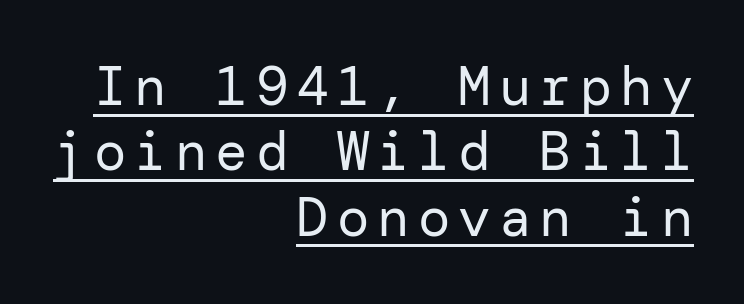
The image shows 54 px regular-weight sans-serif type, upright; set right-aligned, line spacing 1.21x, underlined; low stroke contrast and a medium x-height.
